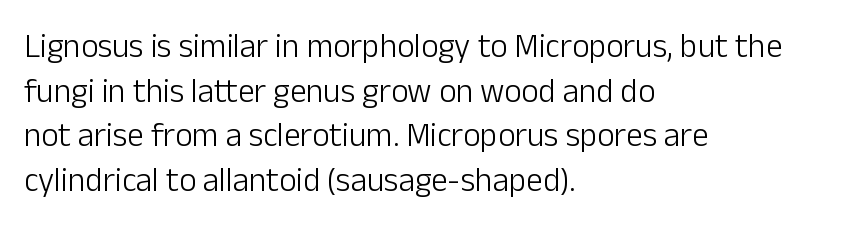
Style check: upright. A typesetter would call this leading conventional body-copy spacing. Is the type heavy? It reads as light-to-regular instead. Does the type have serifs? No, each stem ends abruptly. Compared with typical body copy, the letter spacing here is the same. The paragraph has a hard left edge and a soft right edge.
